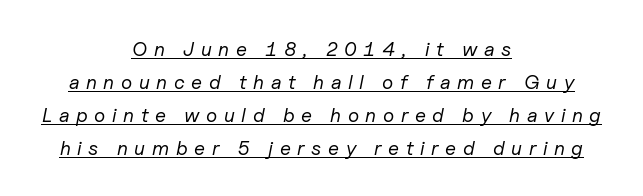
Q: Is the text bold? A: No.
Q: Is the text italic (slanted)? A: Yes, it leans right by about 11 degrees.
Q: Is the text underlined? A: Yes.
Q: How is the paragraph aligned? A: Centered.
Q: Is the spacing between letters normal or unusually wide? A: Unusually wide.
Q: Is the spacing between lines tight, normal or loose? A: Normal.
